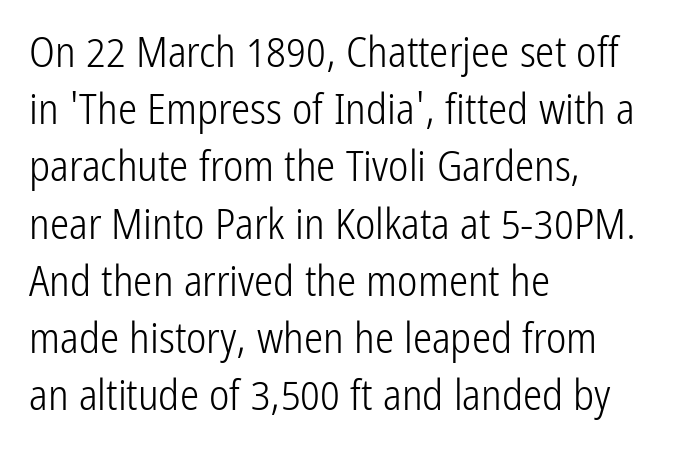
The letterforms sit at book weight or below. Clear beneath every line of the passage. Notice how the stems are strictly vertical — no italics here. Is there much room between lines? A standard amount, neither cramped nor airy. The tracking reads as untouched default to a designer's eye. The designer went with a sans here, leaving each stem footless.
